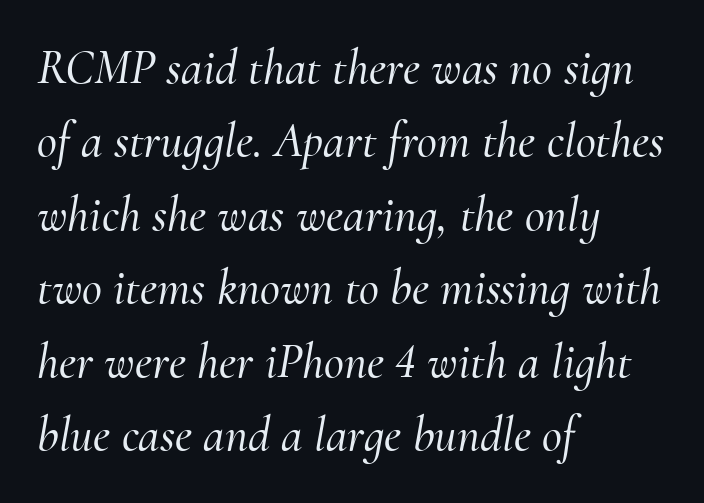
A typesetter would mark this as italic. Glance below the letters and you will spot only blank space. The line-height multiplier appears to be the usual default. Are there feet on the stems? There are — it's a serif.
